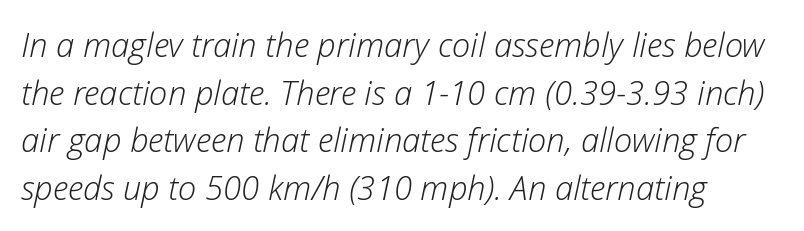
{"italic": "yes", "lean": "right", "slant_degrees": 12, "bold": "no", "weight": "light", "width": "normal", "stroke_contrast": "low", "x_height": "medium", "monospaced": "no", "underline": "no", "line_spacing": "normal", "line_spacing_ratio": 1.44, "letter_spacing": "normal", "letter_spacing_em": 0.0, "glyph_px": 33}
